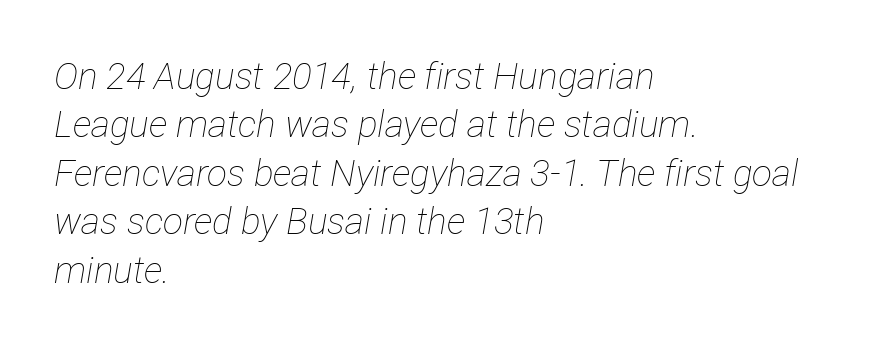
{"italic": "yes", "lean": "right", "slant_degrees": 12, "bold": "no", "weight": "thin", "width": "condensed", "stroke_contrast": "low", "x_height": "medium", "monospaced": "no", "underline": "no", "align": "left", "line_spacing": "normal", "line_spacing_ratio": 1.31, "letter_spacing": "normal", "letter_spacing_em": 0.0, "glyph_px": 37}
